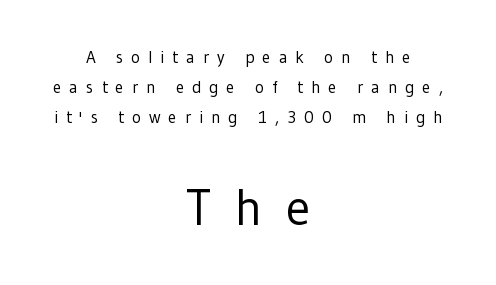
Q: Is the text bold? A: No.
Q: Is the text italic (slanted)? A: No, it is upright.
Q: Is the typeface a serif or a sans-serif typeface? A: Sans-serif.
Q: Is the text underlined? A: No.
Q: How is the paragraph aligned? A: Centered.
Q: Is the spacing between letters normal or unusually wide? A: Unusually wide.
Q: Which block of text is set in a larger size, the first (top) or the second (bottom)? A: The second (bottom) one.
Q: Width (condensed, normal, or wide)? A: Normal.
Q: Stroke contrast? A: Low.
Q: x-height? A: Medium.
Q: Monospaced? A: No.
